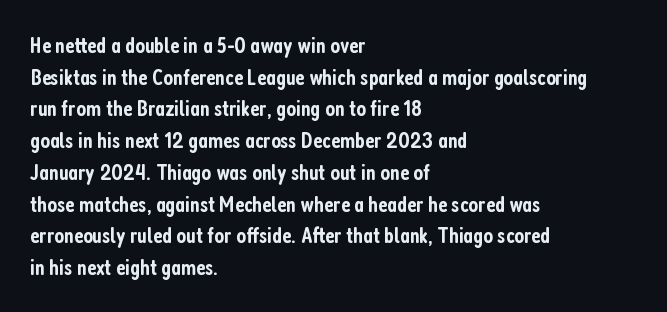
Q: Is the text bold? A: Semi-bold.
Q: Is the text italic (slanted)? A: No, it is upright.
Q: Is the text underlined? A: No.
Q: How is the paragraph aligned? A: Left-aligned.
Q: Is the spacing between letters normal or unusually wide? A: Normal.
Q: Is the spacing between lines tight, normal or loose? A: Normal.
